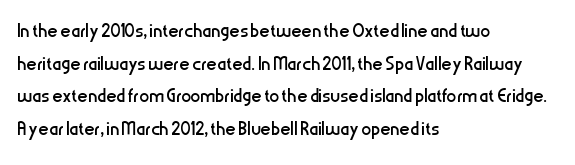
What's the leading like? Ordinary, nothing unusual. The passage shown has conventional tracking throughout. The typography opts for an upright posture over an oblique one. The passage is arranged the way most books set body copy — flush left.
